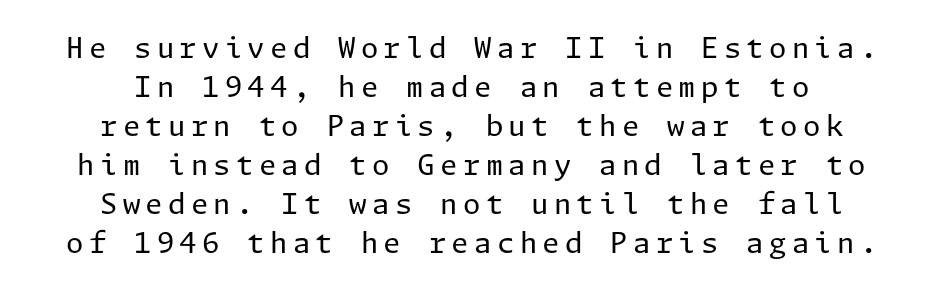
{"serif": "no", "italic": "no", "bold": "no", "weight": "regular", "width": "normal", "stroke_contrast": "low", "x_height": "medium", "underline": "no", "align": "center", "line_spacing": "normal", "line_spacing_ratio": 1.39, "glyph_px": 28}
